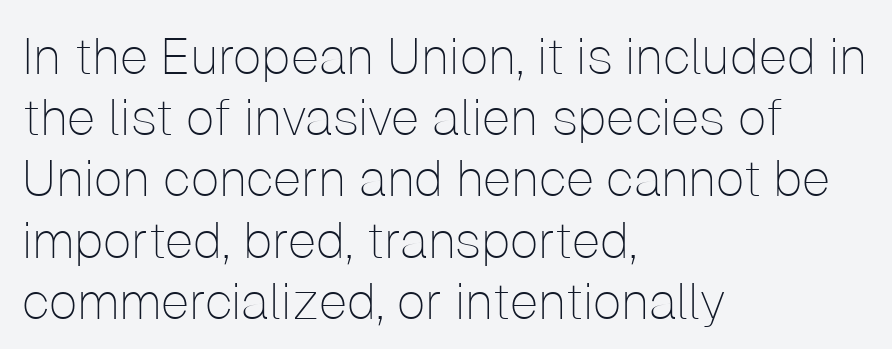
The glyphs in this specimen are sans serif. The lettering stays uniformly vertical, giving the passage a roman look. Each stroke keeps to a modest, everyday thickness or less. The tracking reads as untouched default to a designer's eye. Looks like regular typesetting: each glyph gets only the width it needs. Only glyphs here, with clear space below each row.
